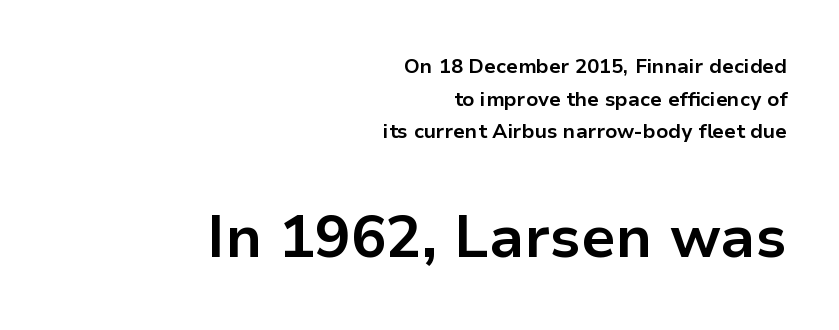
{"serif": "no", "italic": "no", "bold": "yes", "weight": "bold", "width": "normal", "stroke_contrast": "low", "x_height": "medium", "monospaced": "no", "underline": "no", "align": "right", "line_spacing": "normal", "line_spacing_ratio": 1.63, "letter_spacing": "normal", "letter_spacing_em": 0.0, "larger_block": "second", "size_ratio": 2.95, "glyph_px": 59}
